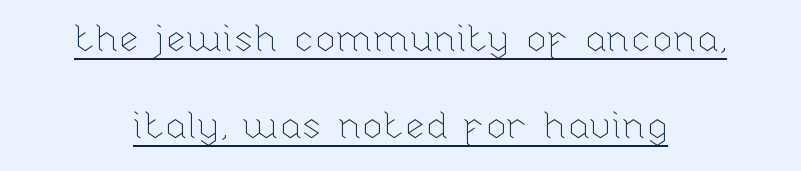
The image shows 38 px thin type, upright; set loose line spacing (2.29x), normal letter spacing, underlined; low stroke contrast and a medium x-height.
